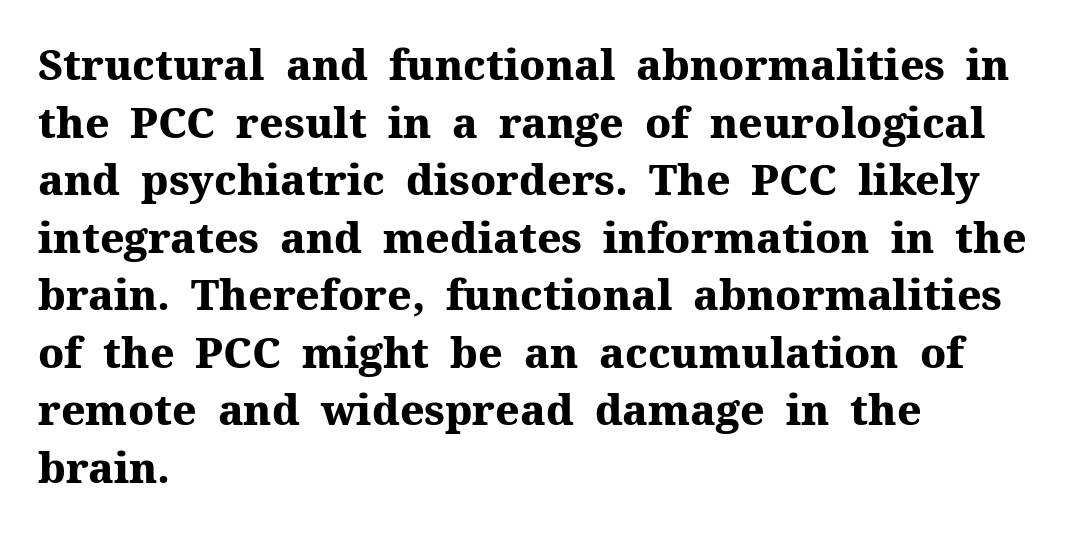
The image shows 42 px heavy serif type, upright; set left-aligned, normal line spacing (1.37x), normal letter spacing, not underlined; medium stroke contrast and a medium x-height.
